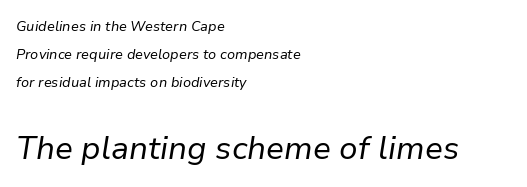
Q: Is the text bold? A: No.
Q: Is the text italic (slanted)? A: Yes, it leans right by about 9 degrees.
Q: Is the text underlined? A: No.
Q: How is the paragraph aligned? A: Left-aligned.
Q: Is the spacing between letters normal or unusually wide? A: Normal.
Q: Is the spacing between lines tight, normal or loose? A: Loose.
Q: Which block of text is set in a larger size, the first (top) or the second (bottom)? A: The second (bottom) one.
Q: Width (condensed, normal, or wide)? A: Normal.
Q: Stroke contrast? A: Low.
Q: x-height? A: Medium.
Q: Monospaced? A: No.
